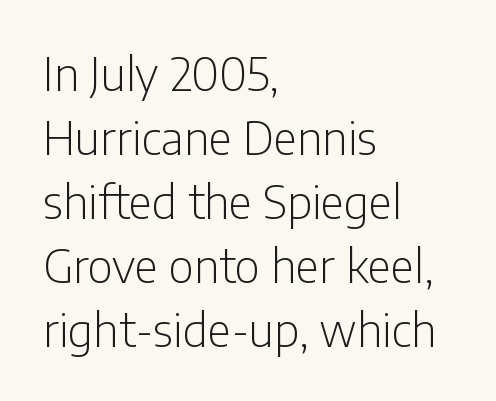
Q: Is the text bold? A: No.
Q: Is the text italic (slanted)? A: No, it is upright.
Q: Is the typeface a serif or a sans-serif typeface? A: Sans-serif.
Q: Is the text underlined? A: No.
Q: How is the paragraph aligned? A: Left-aligned.
Q: Is the spacing between letters normal or unusually wide? A: Normal.
Q: Is the spacing between lines tight, normal or loose? A: Normal.
Q: Width (condensed, normal, or wide)? A: Condensed.
Q: Stroke contrast? A: Low.
Q: x-height? A: Medium.
Q: Monospaced? A: No.
